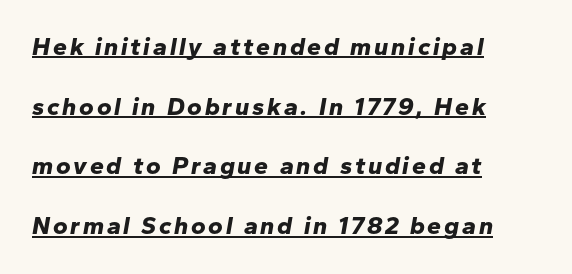
{"italic": "yes", "lean": "right", "slant_degrees": 10, "bold": "yes", "underline": "yes", "align": "left", "line_spacing": "loose", "line_spacing_ratio": 2.39, "glyph_px": 25}
